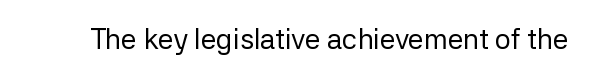
{"serif": "no", "italic": "no", "bold": "no", "weight": "regular", "width": "normal", "stroke_contrast": "low", "x_height": "medium", "monospaced": "no", "underline": "no", "letter_spacing": "normal", "letter_spacing_em": 0.0, "glyph_px": 28}
